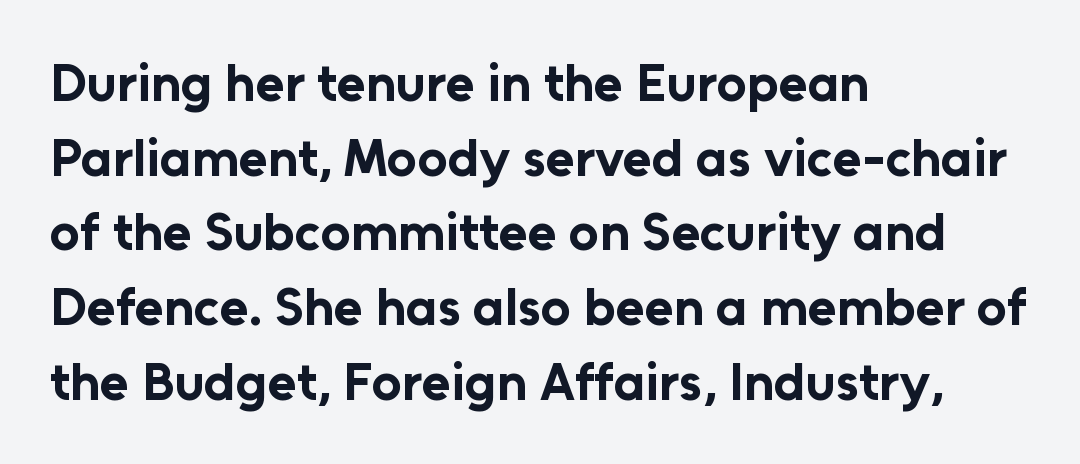
The image shows 53 px bold sans-serif type, upright; set left-aligned, normal line spacing (1.41x), normal letter spacing, not underlined; low stroke contrast and a medium x-height.
